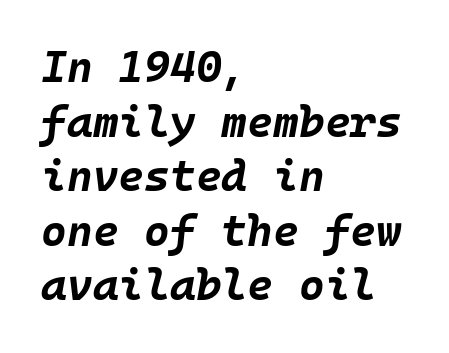
{"italic": "yes", "lean": "right", "slant_degrees": 10, "bold": "yes", "weight": "bold", "width": "normal", "stroke_contrast": "low", "x_height": "large", "underline": "no", "align": "left", "line_spacing_ratio": 1.24, "letter_spacing": "normal", "letter_spacing_em": 0.0, "glyph_px": 44}
